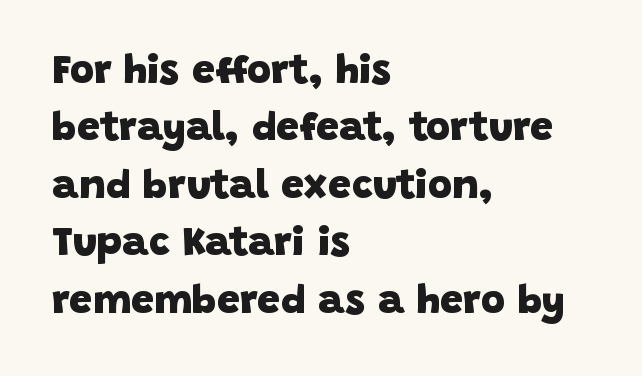
Q: Is the text bold? A: Yes.
Q: Is the typeface a serif or a sans-serif typeface? A: Sans-serif.
Q: Is the text underlined? A: No.
Q: How is the paragraph aligned? A: Left-aligned.
Q: Is the spacing between letters normal or unusually wide? A: Normal.
Q: Is the spacing between lines tight, normal or loose? A: Normal.
Q: Width (condensed, normal, or wide)? A: Normal.
Q: Stroke contrast? A: Low.
Q: x-height? A: Large.
Q: Monospaced? A: No.
